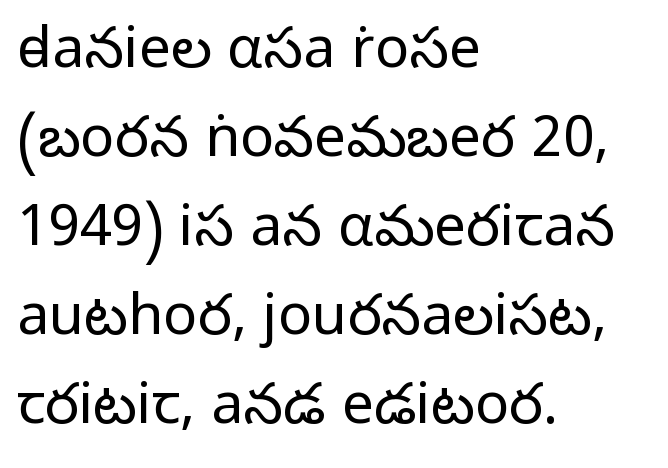
{"serif": "no", "italic": "no", "bold": "no", "weight": "light", "width": "normal", "stroke_contrast": "low", "x_height": "medium", "monospaced": "no", "underline": "no", "align": "left", "line_spacing": "normal", "line_spacing_ratio": 1.56, "letter_spacing": "normal", "letter_spacing_em": 0.0, "glyph_px": 57}
